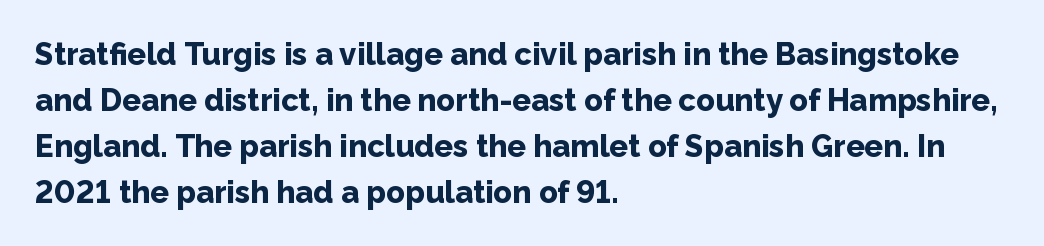
The image shows 31 px bold sans-serif type, upright; set left-aligned, normal line spacing (1.48x), normal letter spacing, not underlined; low stroke contrast and a medium x-height.
